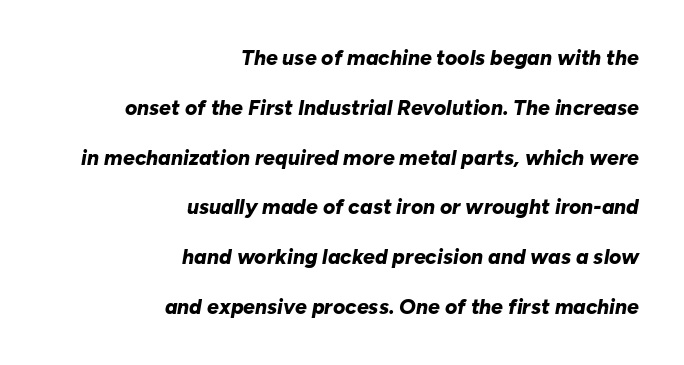
Widely set lines give the paragraph a tall, airy silhouette. Does the weight exceed regular? Yes, all the way to bold. Words appear dense and cohesive because spacing is normal. The specimen omits any rule beneath the text block's lines.
